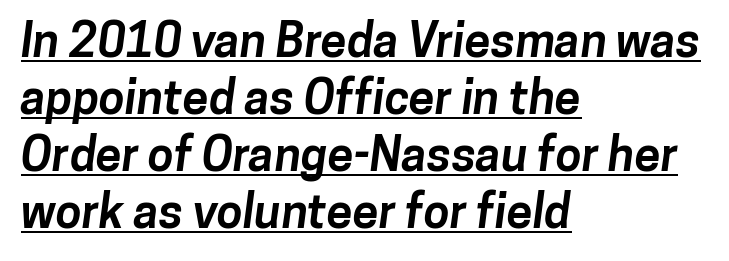
The image shows 47 px bold sans-serif type; set left-aligned, line spacing 1.21x, normal letter spacing, underlined; low stroke contrast and a medium x-height.
